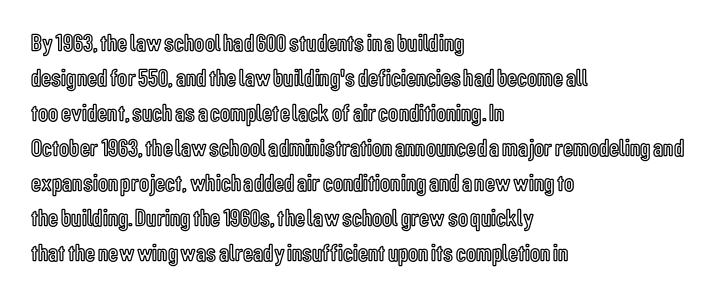
The rendering uses a moderate line-height, typical for paragraphs. A typesetter would call this zero additional tracking. Teacher's note: observe the even left margin — that is flush-left alignment. The string is rendered with underlining switched off. Posture: straight, roman, zero tilt.
